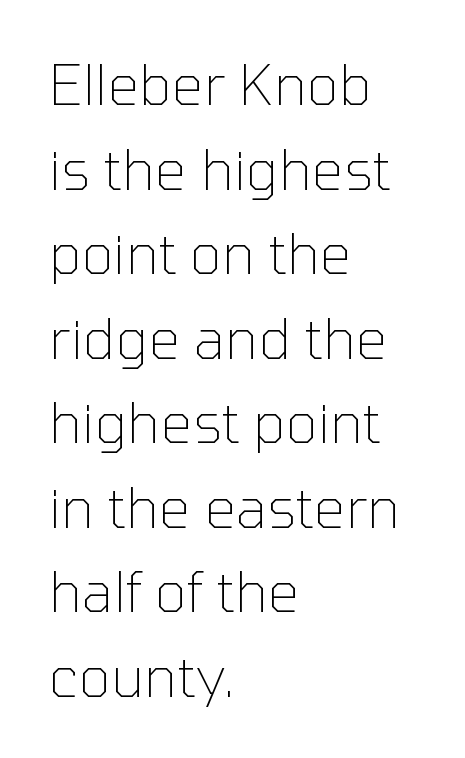
Q: Is the text bold? A: No.
Q: Is the text italic (slanted)? A: No, it is upright.
Q: Is the typeface a serif or a sans-serif typeface? A: Sans-serif.
Q: Is the text underlined? A: No.
Q: How is the paragraph aligned? A: Left-aligned.
Q: Is the spacing between letters normal or unusually wide? A: Normal.
Q: Is the spacing between lines tight, normal or loose? A: Normal.
Q: Width (condensed, normal, or wide)? A: Normal.
Q: Stroke contrast? A: Low.
Q: x-height? A: Medium.
Q: Monospaced? A: No.
